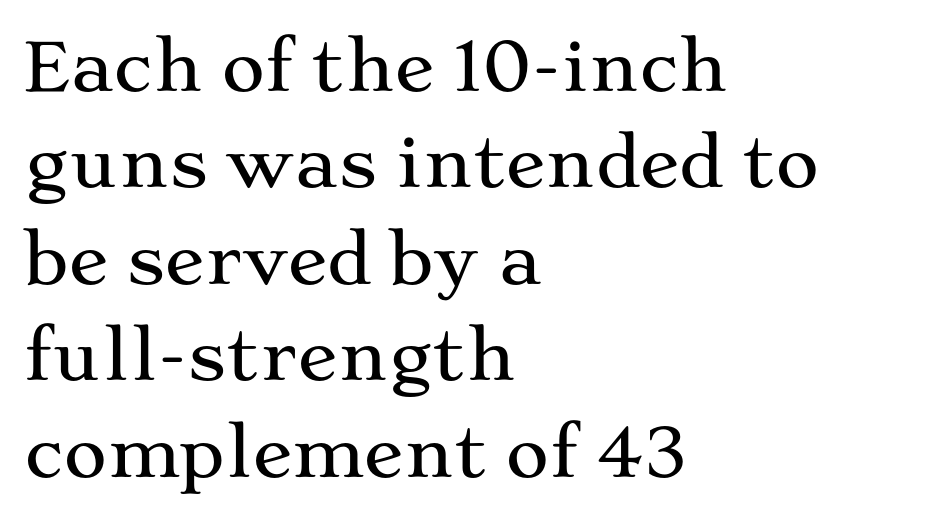
Q: Is the text italic (slanted)? A: No, it is upright.
Q: Is the typeface a serif or a sans-serif typeface? A: Serif.
Q: Is the text underlined? A: No.
Q: How is the paragraph aligned? A: Left-aligned.
Q: Is the spacing between letters normal or unusually wide? A: Normal.
Q: Is the spacing between lines tight, normal or loose? A: Normal.
Q: Width (condensed, normal, or wide)? A: Wide.
Q: Stroke contrast? A: Medium.
Q: x-height? A: Medium.
Q: Monospaced? A: No.
